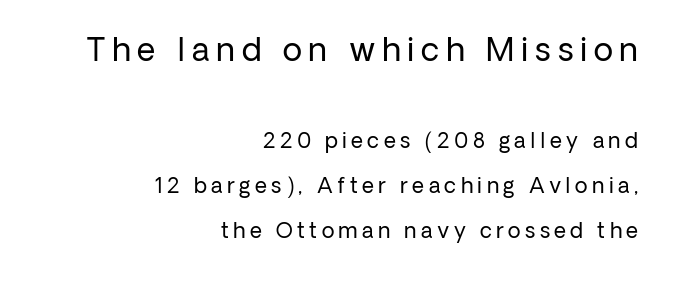
The image shows 32 px regular-weight sans-serif type, upright; set right-aligned, loose line spacing (2.16x), unusually wide letter spacing (+0.21 em), not underlined; the first (top) block is 1.52x larger; low stroke contrast and a medium x-height.
